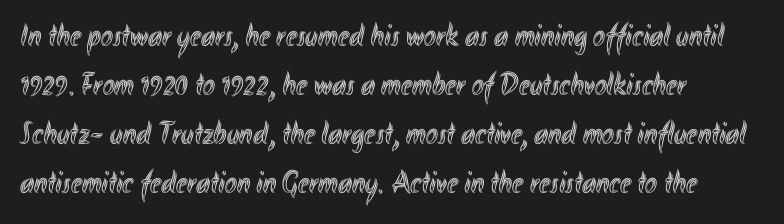
Descender tails drop into unmarked territory. Is this a fixed-width face? No — the glyphs have proportional, varying widths. Every row of glyphs begins at an identical x-position on the left. These lines sit exactly where default settings would place them.
